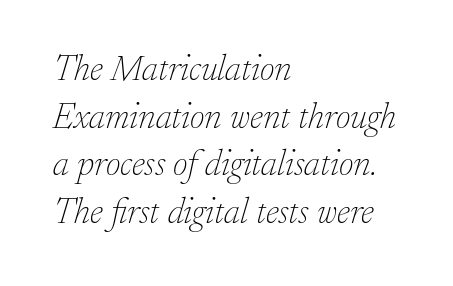
The image shows 36 px thin serif type, italic (leaning right); set left-aligned, normal line spacing (1.32x), normal letter spacing, not underlined; low stroke contrast and a small x-height.
